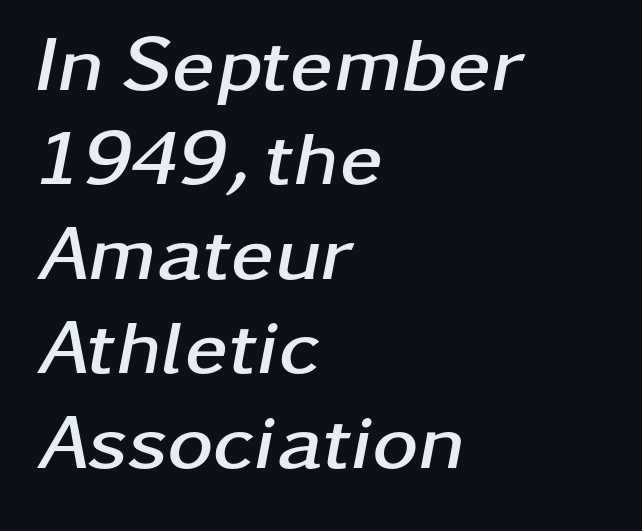
{"italic": "yes", "lean": "right", "slant_degrees": 11, "bold": "yes", "weight": "semibold", "width": "wide", "stroke_contrast": "low", "x_height": "medium", "monospaced": "no", "underline": "no", "align": "left", "line_spacing_ratio": 1.21, "letter_spacing": "normal", "letter_spacing_em": 0.0, "glyph_px": 78}
